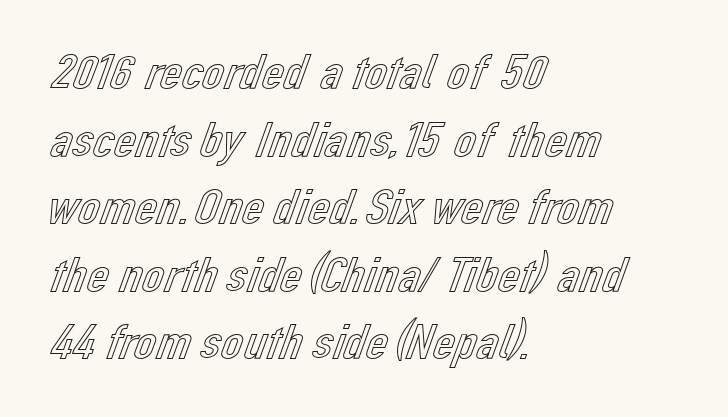
The image shows 49 px text type; set left-aligned, normal line spacing (1.38x), normal letter spacing, not underlined; a medium x-height.
